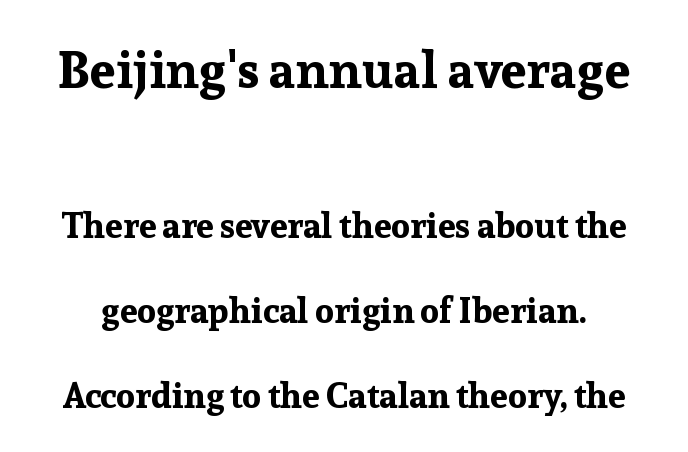
Is there much room between lines? Yes — plenty of vertical air separates them. The passage shown begins with its larger block and ends with its smaller one. The space beneath each line is pristine and unruled. Typographically, this falls in the serif category. Varying glyph widths throughout — classic text-font behaviour. Heavy-handed strokes throughout: this text is bold.
